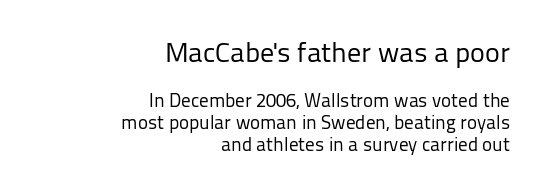
You can tell from the bare stems that sans-serif type was used. The ragged edge is on the left, which tells us the setting is flush right. Is the letter spacing exaggerated? No — it looks like the ordinary default. This is roman type, the default non-slanted kind. The face used here is proportionally spaced, like ordinary book or web type. The gap between lines stays unmarked.
